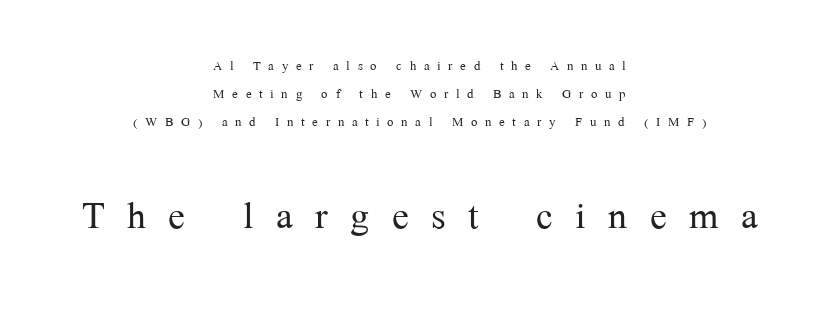
{"serif": "yes", "italic": "no", "bold": "no", "weight": "light", "width": "normal", "stroke_contrast": "medium", "x_height": "medium", "monospaced": "no", "underline": "no", "align": "center", "line_spacing": "normal", "line_spacing_ratio": 1.66, "letter_spacing": "wide", "letter_spacing_em": 0.45, "larger_block": "second", "size_ratio": 2.94, "glyph_px": 50}
